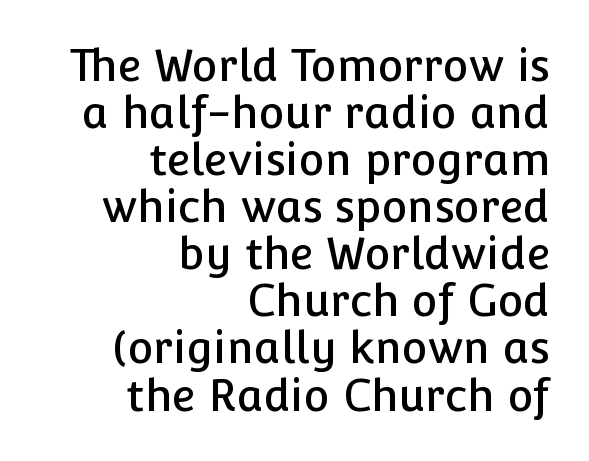
The image shows 44 px sans-serif type, upright; set right-aligned, tight line spacing (1.07x), normal letter spacing, not underlined; low stroke contrast and a medium x-height.
